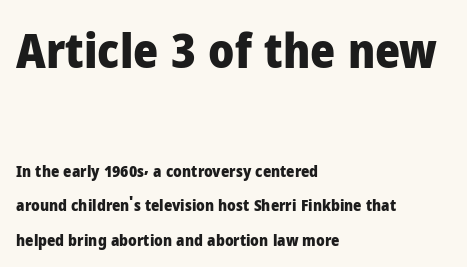
The image shows 48 px heavy sans-serif type, upright; set left-aligned, loose line spacing (2.17x), normal letter spacing, not underlined; the first (top) block is 3.0x larger; low stroke contrast and a medium x-height.
